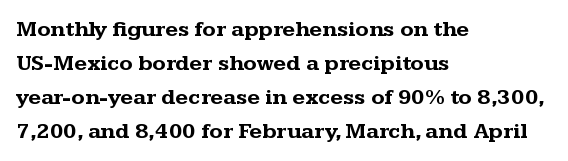
{"italic": "no", "bold": "yes", "underline": "no", "align": "left", "line_spacing": "normal", "line_spacing_ratio": 1.54, "letter_spacing": "normal", "letter_spacing_em": 0.0, "glyph_px": 22}
